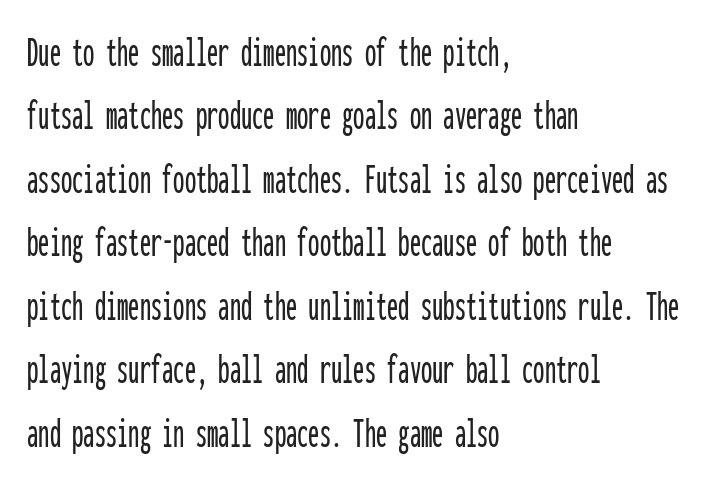
{"serif": "no", "italic": "no", "width": "condensed", "stroke_contrast": "low", "x_height": "medium", "monospaced": "yes", "underline": "no", "align": "left", "line_spacing": "normal", "line_spacing_ratio": 1.41, "letter_spacing": "normal", "letter_spacing_em": 0.0, "glyph_px": 45}
